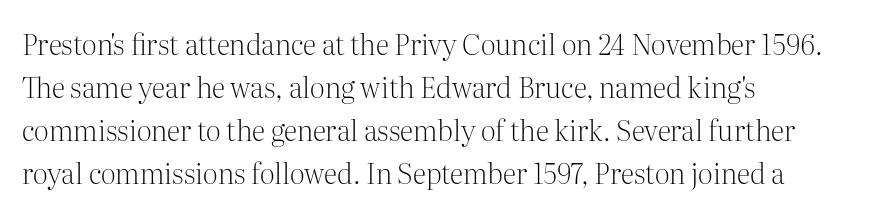
Q: Is the text bold? A: No.
Q: Is the text italic (slanted)? A: No, it is upright.
Q: Is the typeface a serif or a sans-serif typeface? A: Serif.
Q: Is the text underlined? A: No.
Q: How is the paragraph aligned? A: Left-aligned.
Q: Is the spacing between letters normal or unusually wide? A: Normal.
Q: Is the spacing between lines tight, normal or loose? A: Normal.
Q: Width (condensed, normal, or wide)? A: Normal.
Q: Stroke contrast? A: Medium.
Q: x-height? A: Medium.
Q: Monospaced? A: No.
